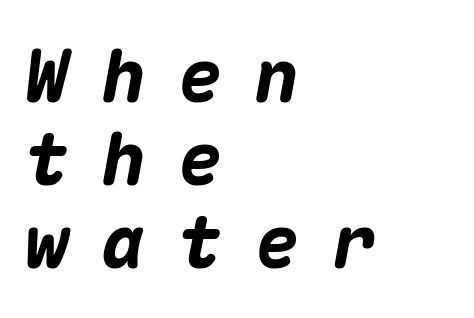
The image shows 73 px heavy type, italic (leaning right), monospaced; set left-aligned, tight line spacing (1.14x), unusually wide letter spacing (+0.45 em), not underlined; medium stroke contrast and a medium x-height.
